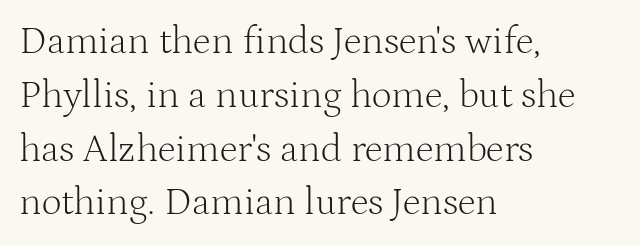
{"serif": "yes", "italic": "no", "bold": "no", "weight": "light", "width": "normal", "stroke_contrast": "medium", "x_height": "medium", "monospaced": "no", "underline": "no", "align": "left", "line_spacing": "normal", "line_spacing_ratio": 1.38, "letter_spacing": "normal", "letter_spacing_em": 0.0, "glyph_px": 39}
